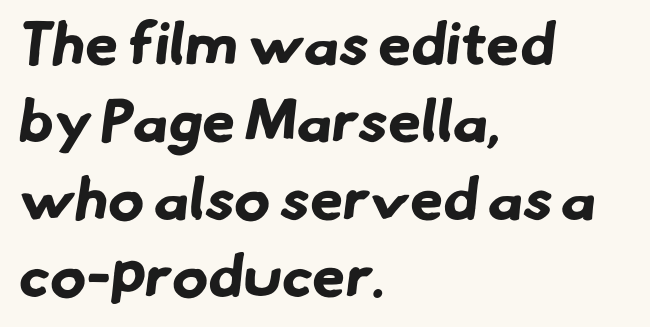
{"serif": "no", "bold": "yes", "weight": "bold", "width": "normal", "stroke_contrast": "low", "x_height": "small", "monospaced": "no", "underline": "no", "align": "left", "line_spacing": "normal", "line_spacing_ratio": 1.29, "letter_spacing": "normal", "letter_spacing_em": 0.0, "glyph_px": 60}
